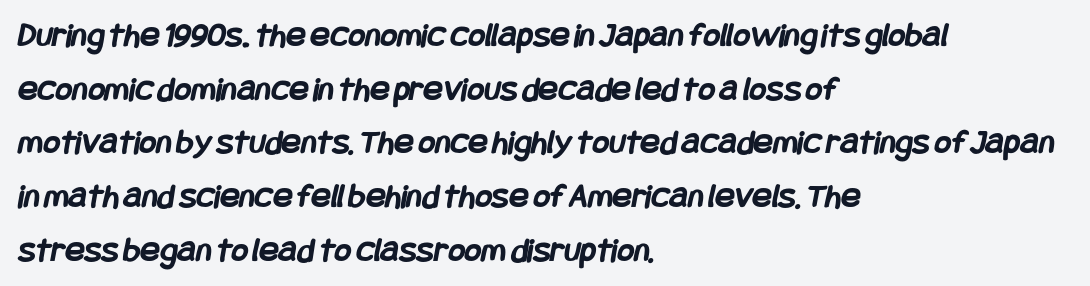
The image shows 36 px semibold, condensed sans-serif type; set left-aligned, normal line spacing (1.49x), normal letter spacing, not underlined; low stroke contrast and a large x-height.
